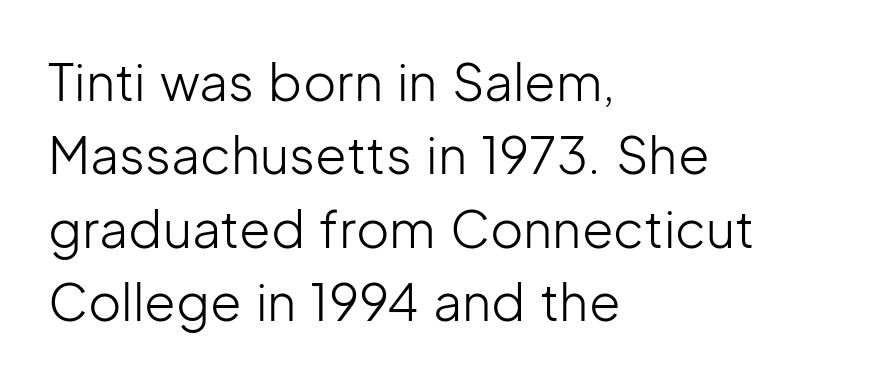
The characters display no serif detailing; their extremities are plain. A light-to-regular cut is what we see here. Proportional: the letters do not fall into vertical columns. A student would call this left alignment; a typographer would say flush left, rag right. Ascenders rise straight up at ninety degrees.
